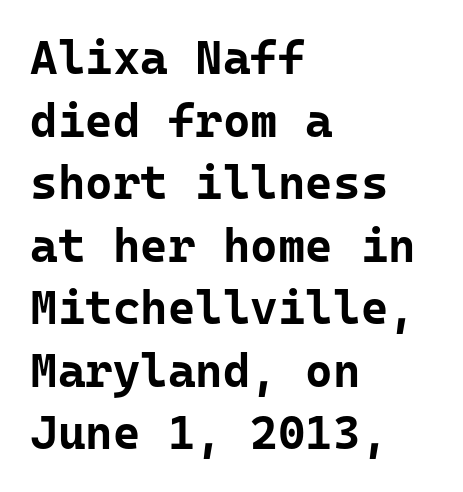
{"serif": "no", "italic": "no", "bold": "yes", "weight": "bold", "width": "normal", "stroke_contrast": "low", "x_height": "medium", "monospaced": "yes", "underline": "no", "align": "left", "line_spacing": "normal", "line_spacing_ratio": 1.33, "letter_spacing": "normal", "letter_spacing_em": 0.0, "glyph_px": 47}
